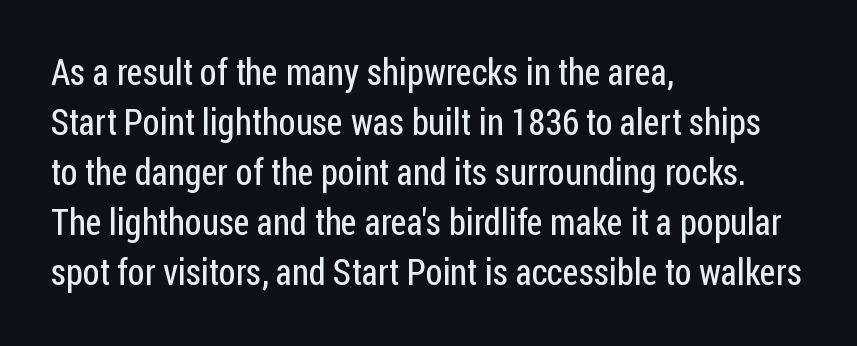
Q: Is the text bold? A: No.
Q: Is the text italic (slanted)? A: No, it is upright.
Q: Is the typeface a serif or a sans-serif typeface? A: Sans-serif.
Q: Is the text underlined? A: No.
Q: How is the paragraph aligned? A: Left-aligned.
Q: Is the spacing between letters normal or unusually wide? A: Normal.
Q: Is the spacing between lines tight, normal or loose? A: Normal.
Q: Width (condensed, normal, or wide)? A: Condensed.
Q: Stroke contrast? A: Low.
Q: x-height? A: Medium.
Q: Monospaced? A: No.
